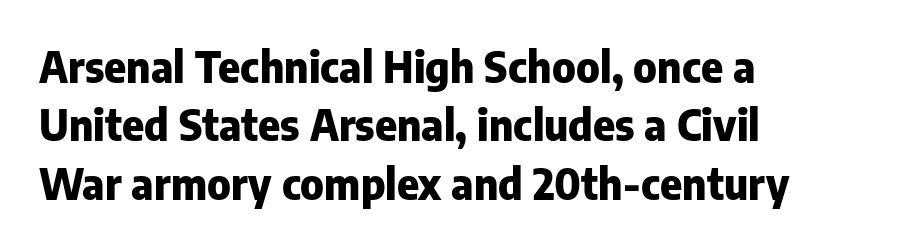
{"serif": "no", "italic": "no", "bold": "yes", "weight": "heavy", "width": "normal", "stroke_contrast": "low", "x_height": "medium", "monospaced": "no", "underline": "no", "align": "left", "line_spacing": "normal", "line_spacing_ratio": 1.39, "letter_spacing": "normal", "letter_spacing_em": 0.0, "glyph_px": 42}
